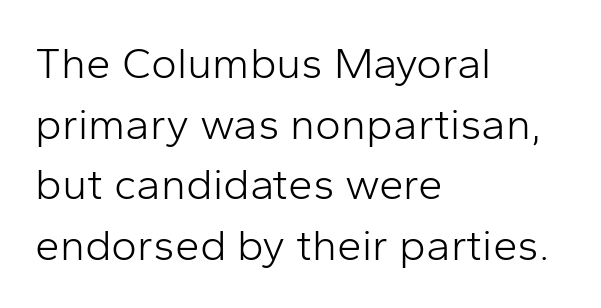
Q: Is the text bold? A: No.
Q: Is the text italic (slanted)? A: No, it is upright.
Q: Is the typeface a serif or a sans-serif typeface? A: Sans-serif.
Q: Is the text underlined? A: No.
Q: How is the paragraph aligned? A: Left-aligned.
Q: Is the spacing between letters normal or unusually wide? A: Normal.
Q: Is the spacing between lines tight, normal or loose? A: Normal.
Q: Width (condensed, normal, or wide)? A: Normal.
Q: Stroke contrast? A: Low.
Q: x-height? A: Medium.
Q: Monospaced? A: No.
